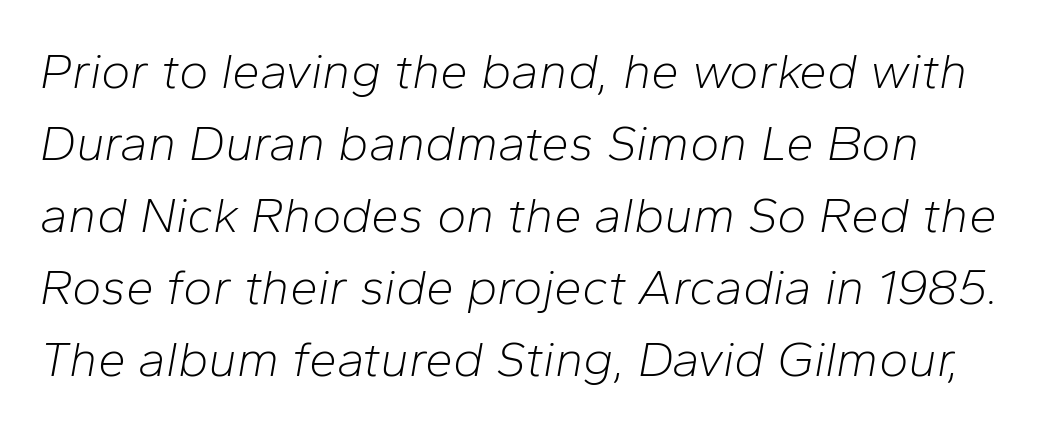
{"italic": "yes", "lean": "right", "slant_degrees": 10, "bold": "no", "weight": "light", "width": "normal", "stroke_contrast": "low", "x_height": "medium", "monospaced": "no", "underline": "no", "line_spacing": "normal", "line_spacing_ratio": 1.44, "letter_spacing": "normal", "letter_spacing_em": 0.0, "glyph_px": 50}
